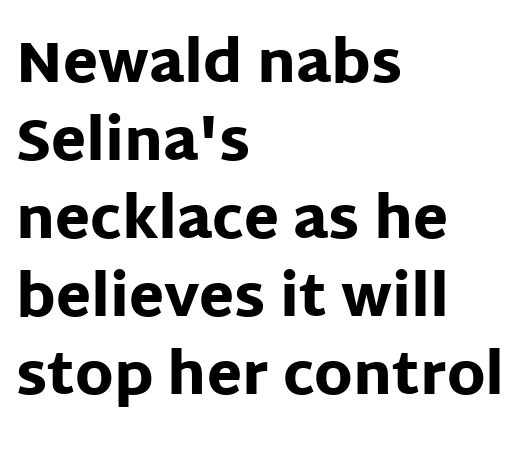
{"serif": "no", "italic": "no", "bold": "yes", "weight": "heavy", "width": "normal", "stroke_contrast": "low", "x_height": "large", "monospaced": "no", "underline": "no", "align": "left", "line_spacing": "normal", "line_spacing_ratio": 1.37, "letter_spacing": "normal", "letter_spacing_em": 0.0, "glyph_px": 57}
